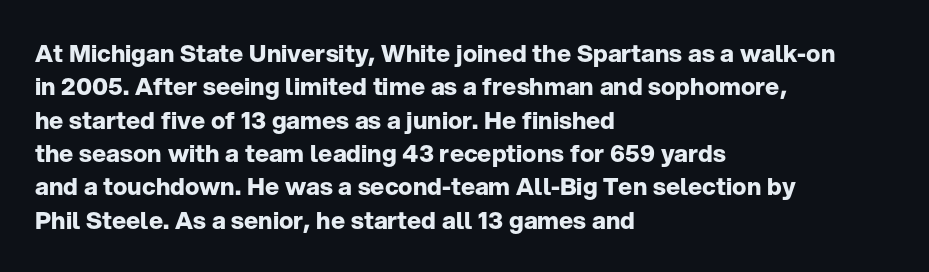
The image shows 24 px bold type, upright; set left-aligned, normal line spacing (1.39x), normal letter spacing, not underlined.
